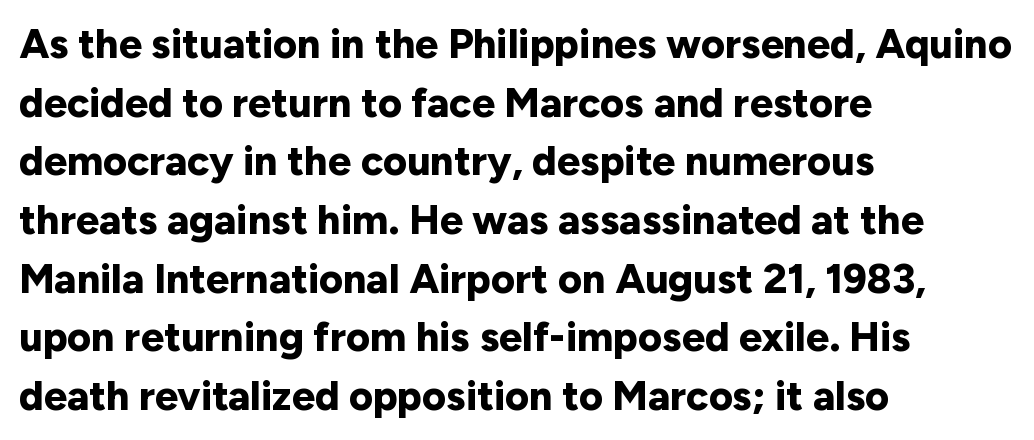
Q: Is the text bold? A: Yes.
Q: Is the text italic (slanted)? A: No, it is upright.
Q: Is the typeface a serif or a sans-serif typeface? A: Sans-serif.
Q: Is the text underlined? A: No.
Q: How is the paragraph aligned? A: Left-aligned.
Q: Is the spacing between letters normal or unusually wide? A: Normal.
Q: Is the spacing between lines tight, normal or loose? A: Normal.
Q: Width (condensed, normal, or wide)? A: Normal.
Q: Stroke contrast? A: Low.
Q: x-height? A: Medium.
Q: Monospaced? A: No.
